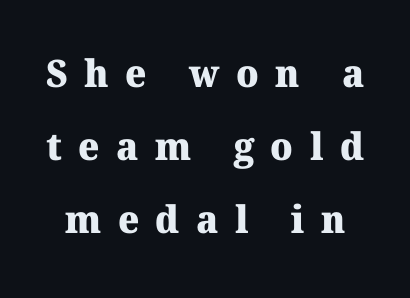
Q: Is the text bold? A: Yes.
Q: Is the typeface a serif or a sans-serif typeface? A: Serif.
Q: Is the text underlined? A: No.
Q: Is the spacing between letters normal or unusually wide? A: Unusually wide.
Q: Is the spacing between lines tight, normal or loose? A: Loose.
Q: Width (condensed, normal, or wide)? A: Normal.
Q: Stroke contrast? A: Medium.
Q: x-height? A: Medium.
Q: Monospaced? A: No.
